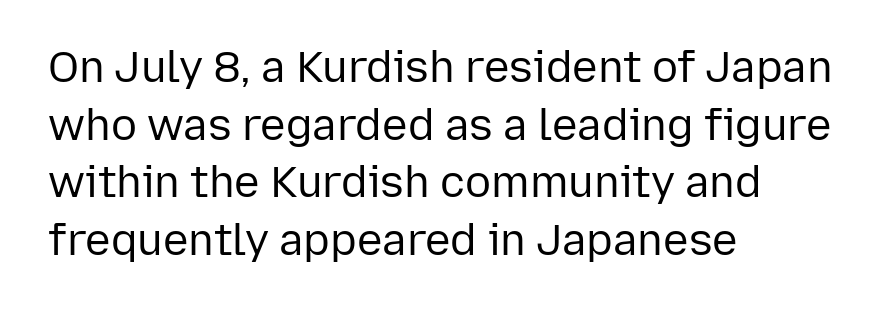
{"serif": "no", "italic": "no", "bold": "no", "weight": "regular", "width": "normal", "stroke_contrast": "low", "x_height": "medium", "monospaced": "no", "underline": "no", "align": "left", "line_spacing": "normal", "line_spacing_ratio": 1.34, "letter_spacing": "normal", "letter_spacing_em": 0.0, "glyph_px": 43}
